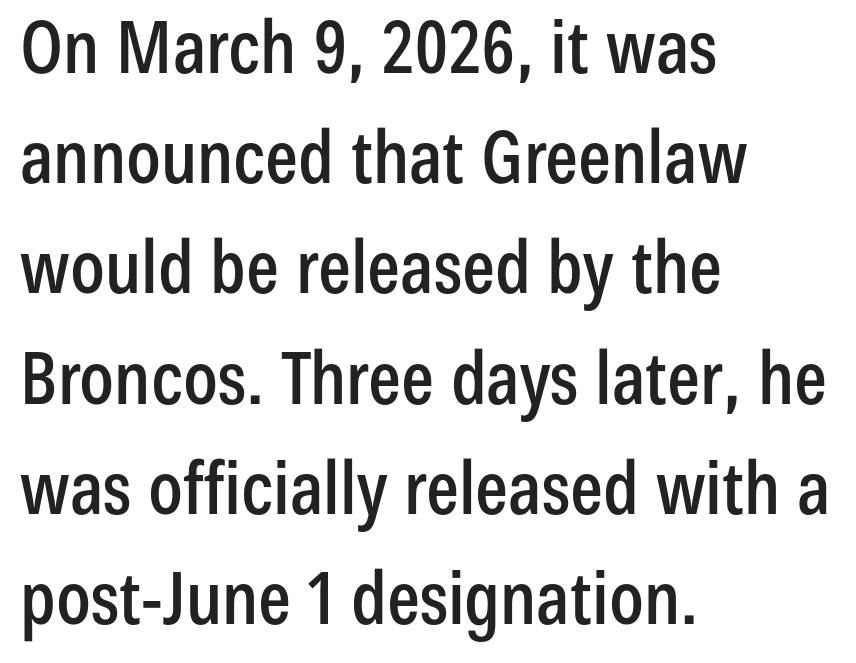
Is this a fixed-width face? No — the glyphs have proportional, varying widths. The line texture is even and compact thanks to regular tracking. Characters remain perfectly vertical along every line. Underline: absent.
